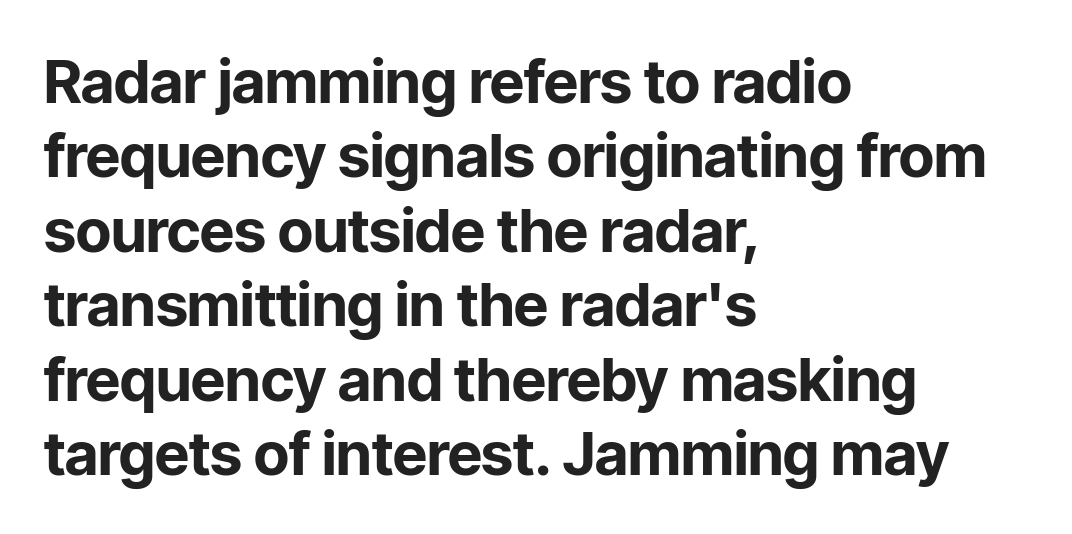
{"serif": "no", "italic": "no", "bold": "yes", "weight": "bold", "width": "normal", "stroke_contrast": "low", "x_height": "medium", "monospaced": "no", "underline": "no", "align": "left", "line_spacing_ratio": 1.24, "letter_spacing": "normal", "letter_spacing_em": 0.0, "glyph_px": 60}
